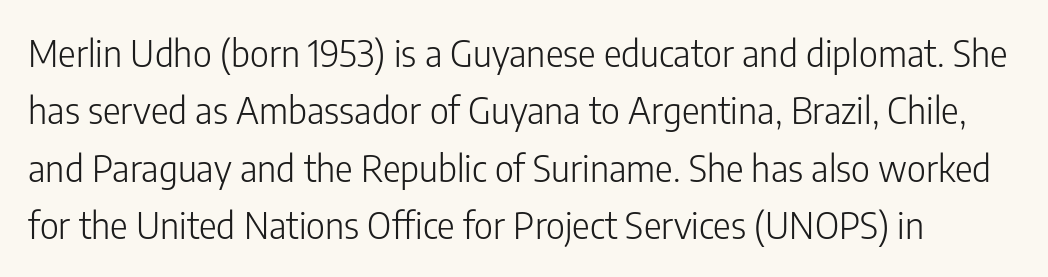
{"serif": "no", "italic": "no", "bold": "no", "weight": "light", "width": "condensed", "stroke_contrast": "low", "x_height": "medium", "monospaced": "no", "underline": "no", "line_spacing": "normal", "line_spacing_ratio": 1.55, "letter_spacing": "normal", "letter_spacing_em": 0.0, "glyph_px": 37}
